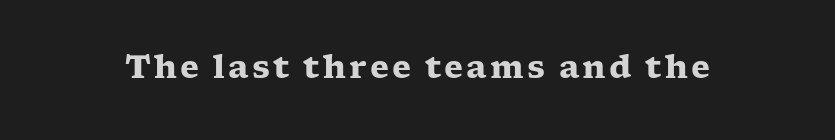
Q: Is the text bold? A: Yes.
Q: Is the text italic (slanted)? A: No, it is upright.
Q: Is the typeface a serif or a sans-serif typeface? A: Serif.
Q: Is the text underlined? A: No.
Q: Width (condensed, normal, or wide)? A: Wide.
Q: Stroke contrast? A: Low.
Q: x-height? A: Medium.
Q: Monospaced? A: No.
